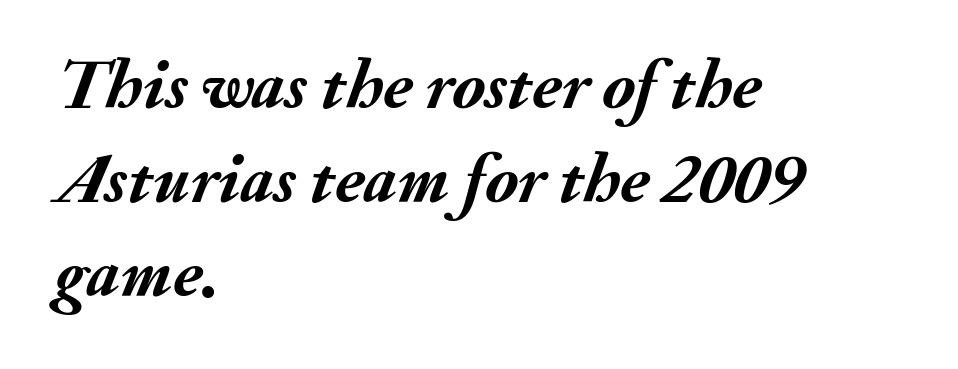
{"italic": "yes", "lean": "right", "slant_degrees": 20, "bold": "yes", "weight": "semibold", "width": "normal", "stroke_contrast": "medium", "x_height": "small", "monospaced": "no", "underline": "no", "align": "left", "line_spacing": "normal", "line_spacing_ratio": 1.34, "letter_spacing": "normal", "letter_spacing_em": 0.0, "glyph_px": 70}
